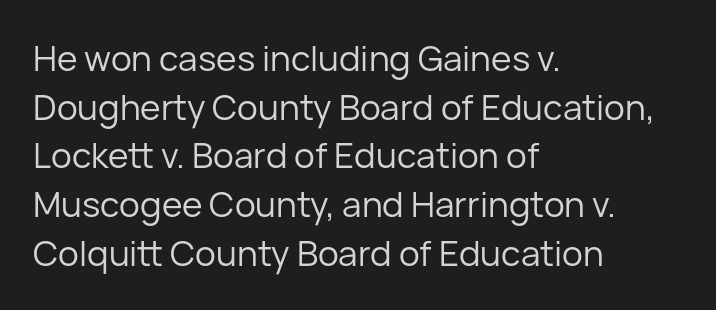
{"serif": "no", "italic": "no", "bold": "no", "weight": "regular", "width": "normal", "stroke_contrast": "low", "x_height": "medium", "monospaced": "no", "underline": "no", "align": "left", "line_spacing": "normal", "line_spacing_ratio": 1.39, "letter_spacing": "normal", "letter_spacing_em": 0.0, "glyph_px": 35}
